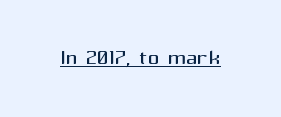
Q: Is the text bold? A: No.
Q: Is the text italic (slanted)? A: No, it is upright.
Q: Is the typeface a serif or a sans-serif typeface? A: Sans-serif.
Q: Is the text underlined? A: Yes.
Q: Is the spacing between letters normal or unusually wide? A: Normal.
Q: Width (condensed, normal, or wide)? A: Normal.
Q: Stroke contrast? A: Medium.
Q: x-height? A: Medium.
Q: Monospaced? A: No.
